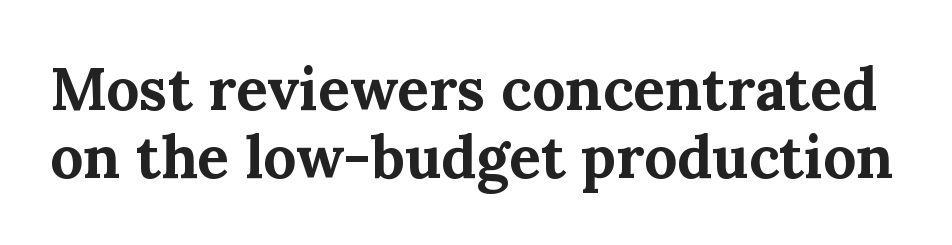
The image shows 59 px bold serif type, upright; set tight line spacing (1.15x), normal letter spacing, not underlined; medium stroke contrast and a medium x-height.
